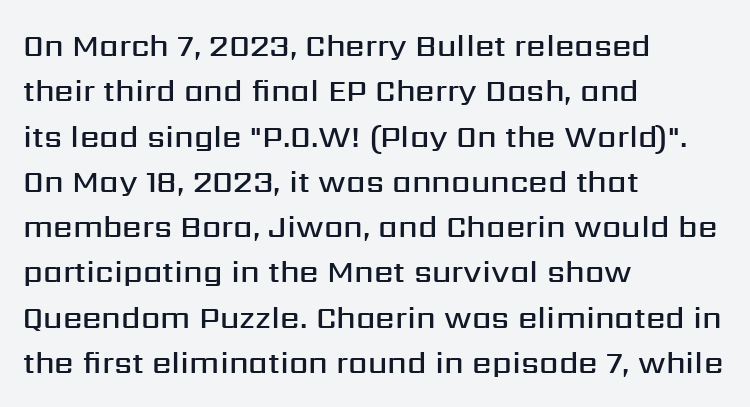
The image shows 31 px semibold sans-serif type, upright; set left-aligned, normal line spacing (1.46x), normal letter spacing, not underlined; medium stroke contrast and a medium x-height.
